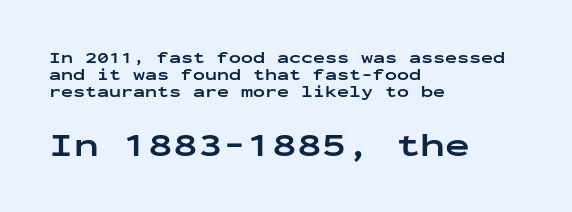
{"serif": "no", "italic": "no", "bold": "yes", "weight": "bold", "width": "wide", "stroke_contrast": "low", "x_height": "medium", "monospaced": "yes", "underline": "no", "align": "left", "line_spacing": "tight", "line_spacing_ratio": 1.07, "letter_spacing": "normal", "letter_spacing_em": 0.0, "larger_block": "second", "size_ratio": 2.06, "glyph_px": 33}
